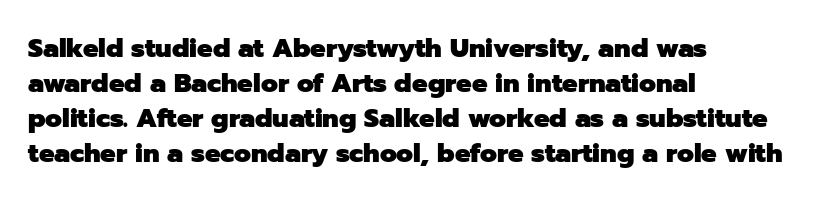
The image shows 26 px bold type, upright; set left-aligned, normal line spacing (1.34x), normal letter spacing, not underlined.
